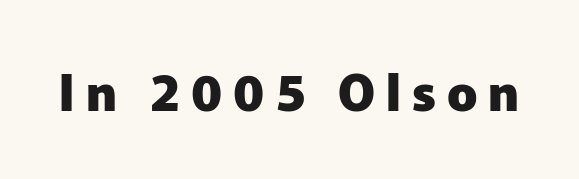
Only glyphs here, with clear space below each row. Letter spacing: wide. To sum up the face: it is a sans, with no serifs. In terms of posture, this sample is upright.
